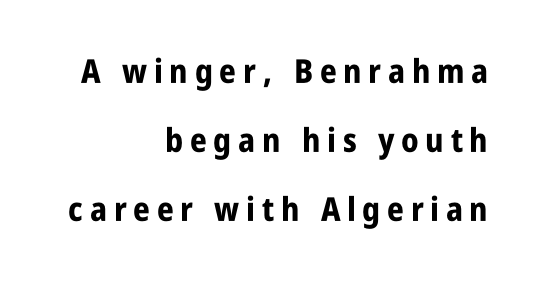
{"serif": "no", "italic": "no", "bold": "yes", "weight": "bold", "width": "condensed", "stroke_contrast": "low", "x_height": "large", "monospaced": "no", "underline": "no", "align": "right", "line_spacing": "loose", "line_spacing_ratio": 2.09, "letter_spacing": "wide", "letter_spacing_em": 0.2, "glyph_px": 33}
